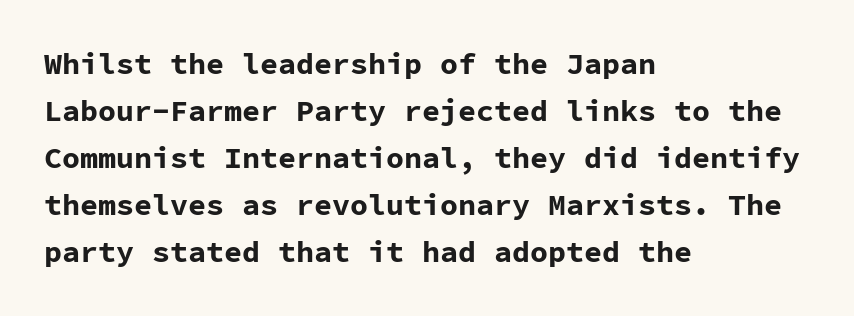
The image shows 30 px bold sans-serif type, upright, monospaced; set left-aligned, normal line spacing (1.57x), normal letter spacing, not underlined; low stroke contrast and a medium x-height.
